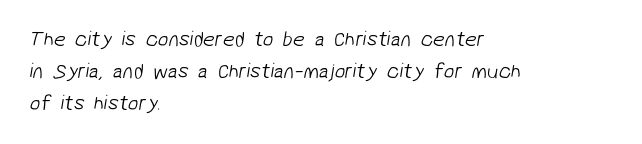
Q: Is the text bold? A: No.
Q: Is the text underlined? A: No.
Q: How is the paragraph aligned? A: Left-aligned.
Q: Is the spacing between letters normal or unusually wide? A: Normal.
Q: Is the spacing between lines tight, normal or loose? A: Normal.
